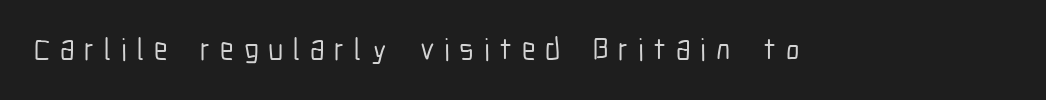
{"serif": "no", "italic": "no", "width": "condensed", "stroke_contrast": "low", "x_height": "medium", "monospaced": "no", "underline": "no", "letter_spacing": "wide", "letter_spacing_em": 0.31, "glyph_px": 31}
